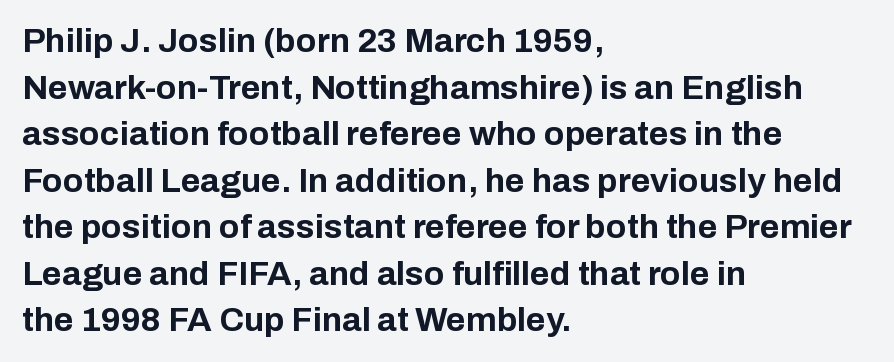
{"serif": "no", "italic": "no", "bold": "yes", "weight": "bold", "width": "normal", "stroke_contrast": "low", "x_height": "medium", "monospaced": "no", "underline": "no", "align": "left", "line_spacing": "normal", "line_spacing_ratio": 1.37, "letter_spacing": "normal", "letter_spacing_em": 0.0, "glyph_px": 34}
